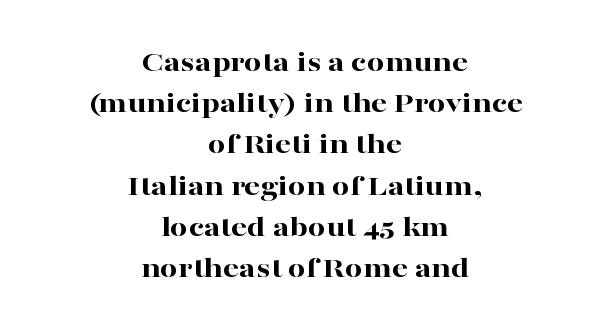
The image shows 31 px bold, wide serif type, upright; set centered, normal line spacing (1.33x), normal letter spacing, not underlined; high stroke contrast and a medium x-height.
